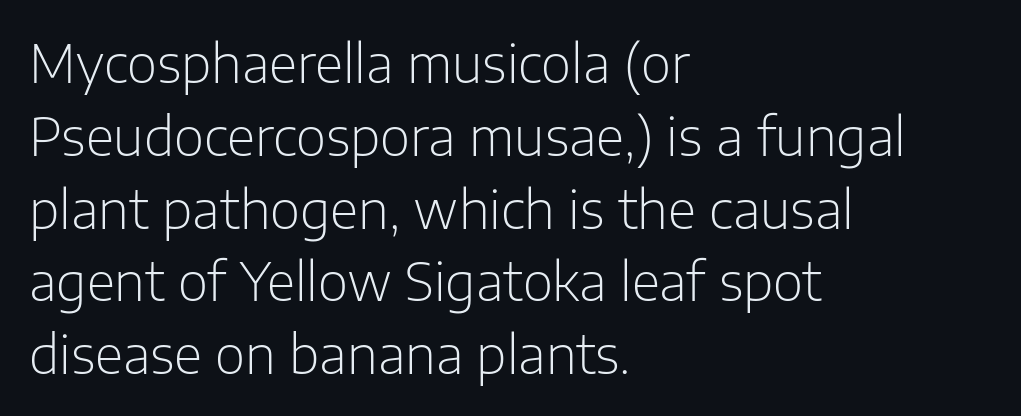
Q: Is the text bold? A: No.
Q: Is the text italic (slanted)? A: No, it is upright.
Q: Is the typeface a serif or a sans-serif typeface? A: Sans-serif.
Q: Is the text underlined? A: No.
Q: How is the paragraph aligned? A: Left-aligned.
Q: Is the spacing between letters normal or unusually wide? A: Normal.
Q: Is the spacing between lines tight, normal or loose? A: Normal.
Q: Width (condensed, normal, or wide)? A: Normal.
Q: Stroke contrast? A: Low.
Q: x-height? A: Medium.
Q: Monospaced? A: No.
